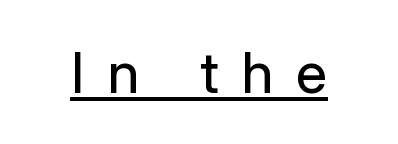
The image shows 57 px regular-weight sans-serif type, upright; set unusually wide letter spacing (+0.41 em), underlined; low stroke contrast and a medium x-height.
